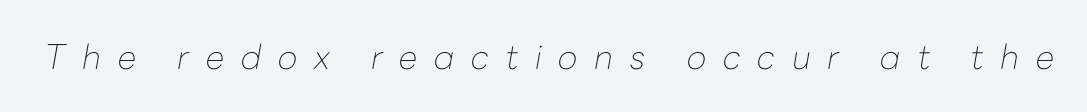
Slanted lettering throughout. Each letter keeps its own natural width here, so spacing adapts to shape. Is the type heavy? It reads as light-to-regular instead. Anything drawn beneath the words? Only blank space. These lines have a slow, spaced-out rhythm from letter to letter.
